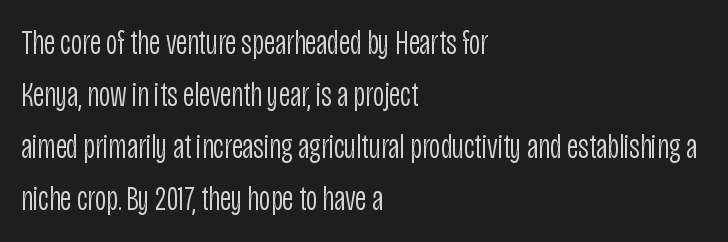
{"serif": "no", "italic": "no", "bold": "no", "weight": "light", "width": "condensed", "stroke_contrast": "low", "x_height": "large", "monospaced": "no", "underline": "no", "align": "left", "line_spacing": "normal", "line_spacing_ratio": 1.49, "letter_spacing": "normal", "letter_spacing_em": 0.0, "glyph_px": 35}
